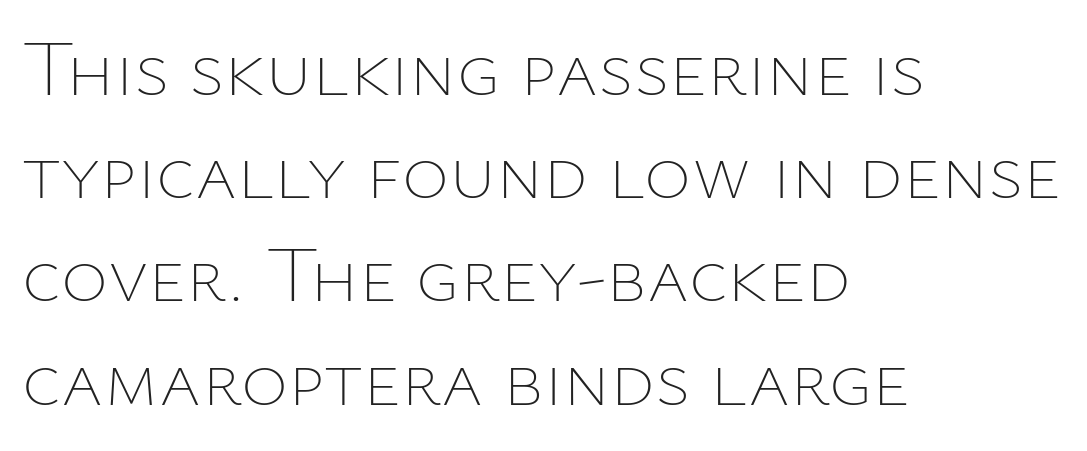
{"italic": "no", "bold": "no", "weight": "thin", "width": "normal", "stroke_contrast": "low", "x_height": "medium", "monospaced": "no", "underline": "no", "align": "left", "line_spacing": "normal", "line_spacing_ratio": 1.29, "letter_spacing": "normal", "letter_spacing_em": 0.0, "glyph_px": 80}
